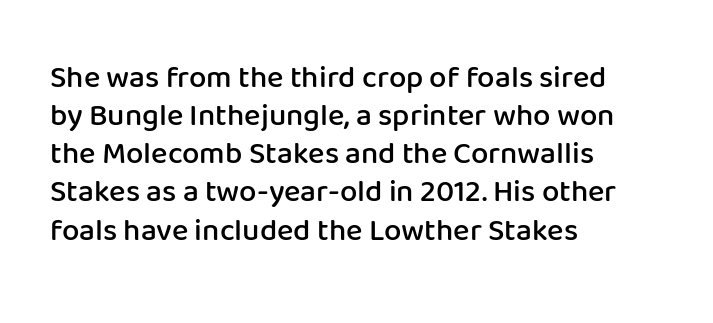
Q: Is the text bold? A: Semi-bold.
Q: Is the text italic (slanted)? A: No, it is upright.
Q: Is the typeface a serif or a sans-serif typeface? A: Sans-serif.
Q: Is the text underlined? A: No.
Q: How is the paragraph aligned? A: Left-aligned.
Q: Is the spacing between letters normal or unusually wide? A: Normal.
Q: Width (condensed, normal, or wide)? A: Normal.
Q: Stroke contrast? A: Low.
Q: x-height? A: Medium.
Q: Monospaced? A: No.
